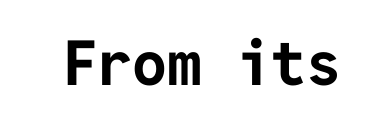
The image shows 62 px bold sans-serif type, upright; set normal letter spacing, not underlined; low stroke contrast and a medium x-height.
